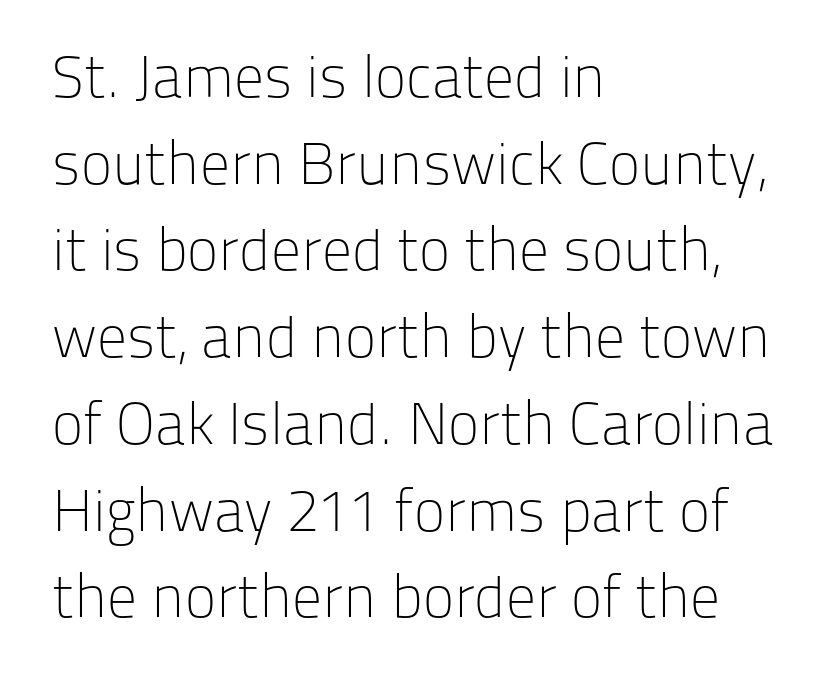
Q: Is the text bold? A: No.
Q: Is the text italic (slanted)? A: No, it is upright.
Q: Is the typeface a serif or a sans-serif typeface? A: Sans-serif.
Q: Is the text underlined? A: No.
Q: How is the paragraph aligned? A: Left-aligned.
Q: Is the spacing between letters normal or unusually wide? A: Normal.
Q: Is the spacing between lines tight, normal or loose? A: Normal.
Q: Width (condensed, normal, or wide)? A: Normal.
Q: Stroke contrast? A: Low.
Q: x-height? A: Medium.
Q: Monospaced? A: No.
